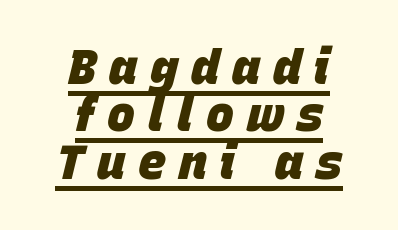
Q: Is the text bold? A: Yes.
Q: Is the text italic (slanted)? A: Yes, it leans right by about 15 degrees.
Q: Is the text underlined? A: Yes.
Q: How is the paragraph aligned? A: Centered.
Q: Is the spacing between letters normal or unusually wide? A: Unusually wide.
Q: Is the spacing between lines tight, normal or loose? A: Tight.
Q: Width (condensed, normal, or wide)? A: Normal.
Q: Stroke contrast? A: Low.
Q: x-height? A: Large.
Q: Monospaced? A: No.
